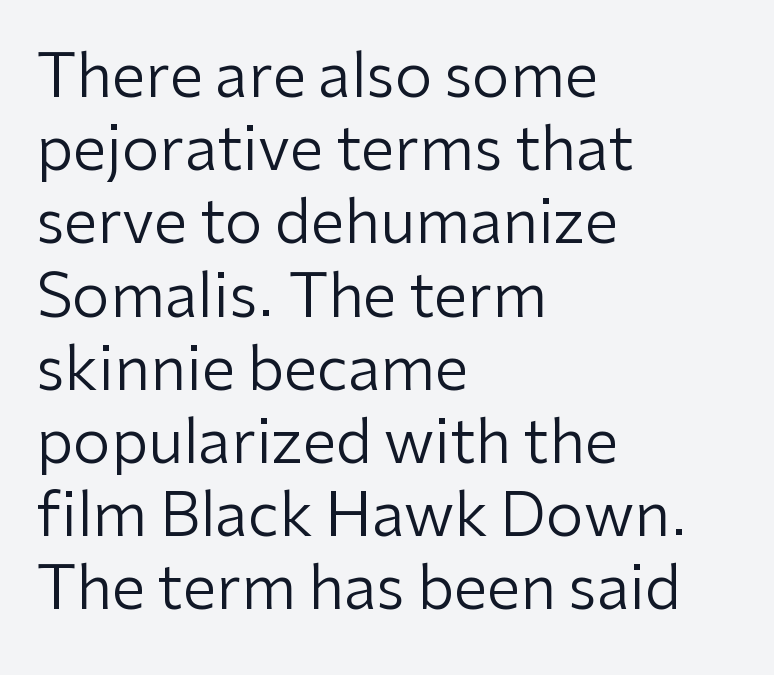
{"serif": "no", "italic": "no", "bold": "no", "weight": "regular", "width": "normal", "stroke_contrast": "low", "x_height": "medium", "monospaced": "no", "underline": "no", "align": "left", "line_spacing_ratio": 1.22, "letter_spacing": "normal", "letter_spacing_em": 0.0, "glyph_px": 60}
